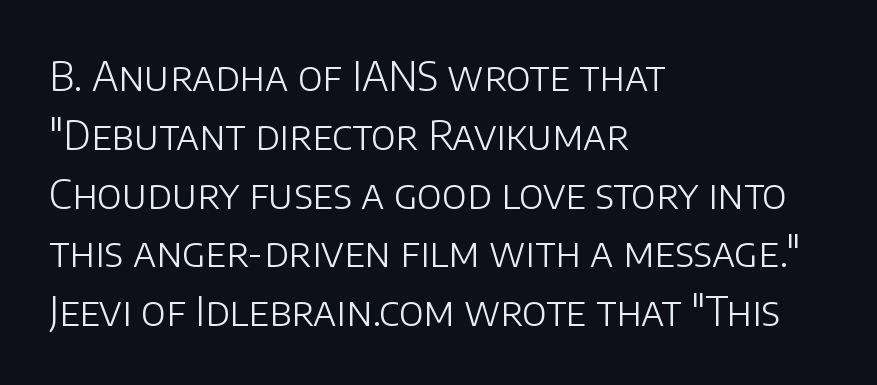
{"serif": "no", "italic": "no", "bold": "no", "weight": "light", "width": "normal", "stroke_contrast": "low", "x_height": "large", "monospaced": "no", "underline": "no", "align": "left", "line_spacing": "normal", "line_spacing_ratio": 1.47, "letter_spacing": "normal", "letter_spacing_em": 0.0, "glyph_px": 40}
